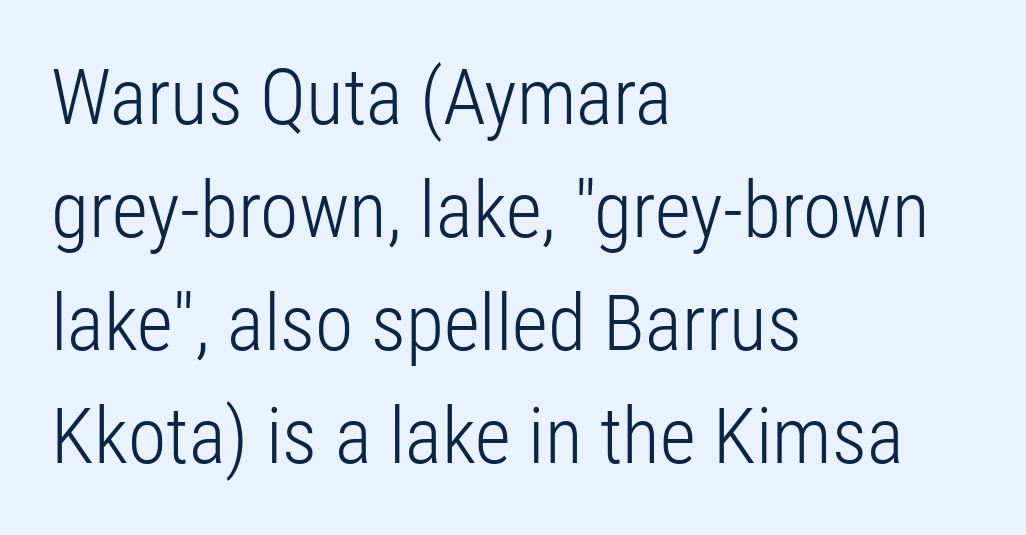
The image shows 78 px light, condensed sans-serif type, upright; set left-aligned, normal line spacing (1.45x), normal letter spacing, not underlined; low stroke contrast and a medium x-height.
